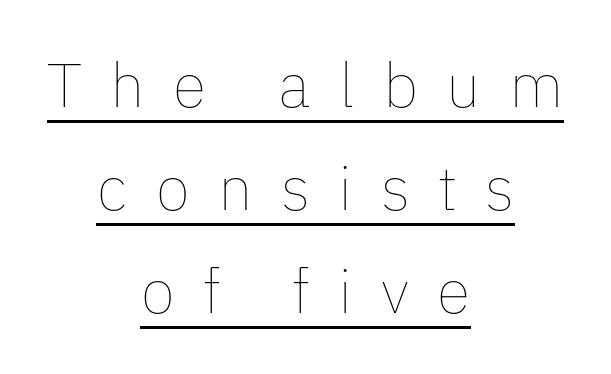
Q: Is the text bold? A: No.
Q: Is the text italic (slanted)? A: No, it is upright.
Q: Is the text underlined? A: Yes.
Q: How is the paragraph aligned? A: Centered.
Q: Is the spacing between letters normal or unusually wide? A: Unusually wide.
Q: Is the spacing between lines tight, normal or loose? A: Normal.
Q: Width (condensed, normal, or wide)? A: Normal.
Q: Stroke contrast? A: Low.
Q: x-height? A: Medium.
Q: Monospaced? A: No.
